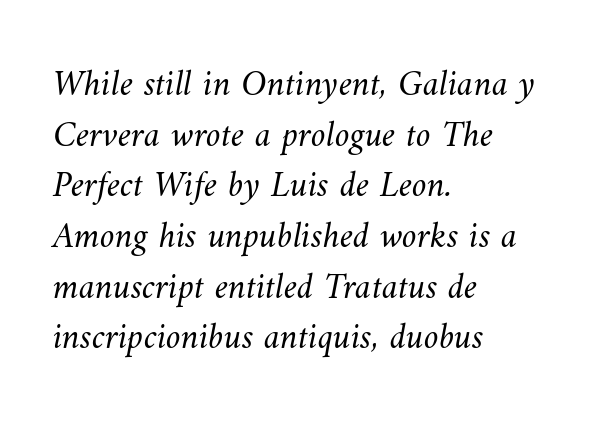
Q: Is the text bold? A: No.
Q: Is the text underlined? A: No.
Q: How is the paragraph aligned? A: Left-aligned.
Q: Is the spacing between letters normal or unusually wide? A: Normal.
Q: Is the spacing between lines tight, normal or loose? A: Normal.
Q: Width (condensed, normal, or wide)? A: Normal.
Q: Stroke contrast? A: Medium.
Q: x-height? A: Small.
Q: Monospaced? A: No.
